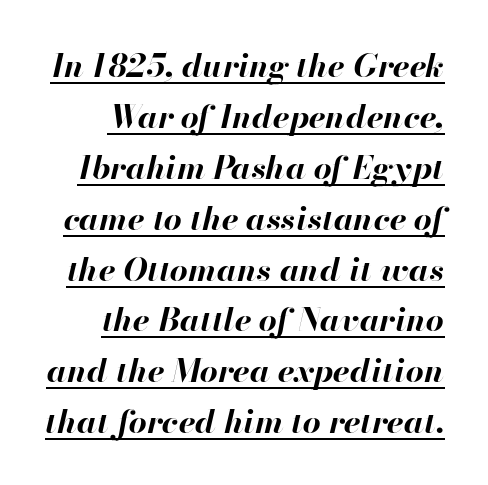
{"italic": "yes", "lean": "right", "slant_degrees": 13, "bold": "yes", "weight": "bold", "width": "normal", "stroke_contrast": "high", "x_height": "small", "monospaced": "no", "underline": "yes", "line_spacing": "normal", "line_spacing_ratio": 1.59, "letter_spacing": "normal", "letter_spacing_em": 0.0, "glyph_px": 32}
